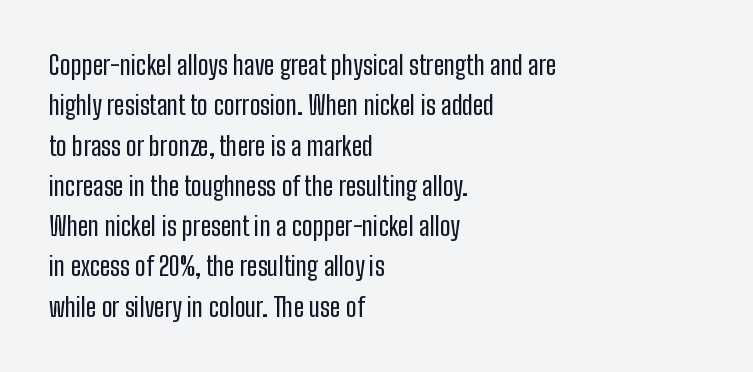
{"italic": "no", "underline": "no", "align": "left", "line_spacing": "normal", "line_spacing_ratio": 1.55, "letter_spacing": "normal", "letter_spacing_em": 0.0, "glyph_px": 26}
